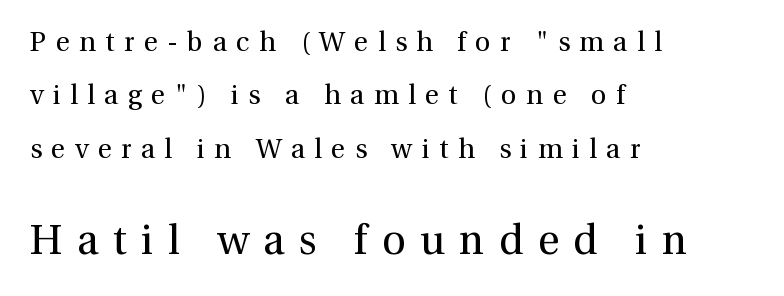
Q: Is the text bold? A: No.
Q: Is the text italic (slanted)? A: No, it is upright.
Q: Is the typeface a serif or a sans-serif typeface? A: Serif.
Q: Is the text underlined? A: No.
Q: How is the paragraph aligned? A: Left-aligned.
Q: Is the spacing between letters normal or unusually wide? A: Unusually wide.
Q: Is the spacing between lines tight, normal or loose? A: Loose.
Q: Which block of text is set in a larger size, the first (top) or the second (bottom)? A: The second (bottom) one.
Q: Width (condensed, normal, or wide)? A: Normal.
Q: x-height? A: Medium.
Q: Monospaced? A: No.
